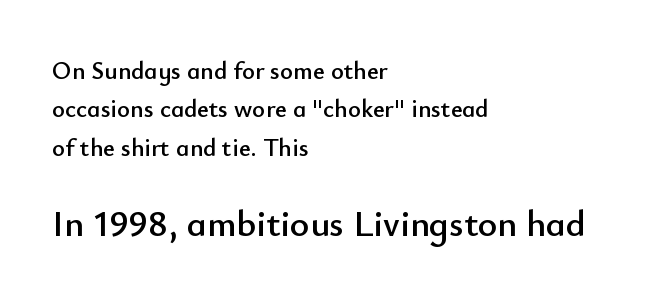
The image shows 37 px sans-serif type, upright; set left-aligned, normal line spacing (1.54x), normal letter spacing, not underlined; the second (bottom) block is 1.48x larger; low stroke contrast and a small x-height.
